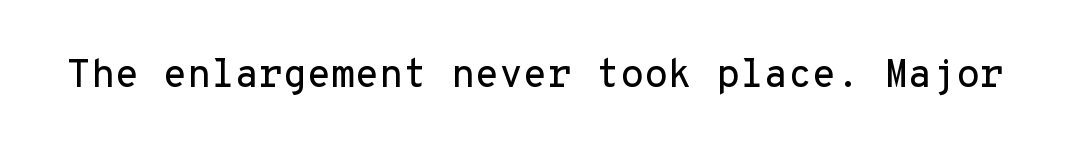
{"serif": "no", "italic": "no", "width": "normal", "stroke_contrast": "low", "x_height": "medium", "monospaced": "yes", "underline": "no", "letter_spacing": "normal", "letter_spacing_em": 0.0, "glyph_px": 39}
